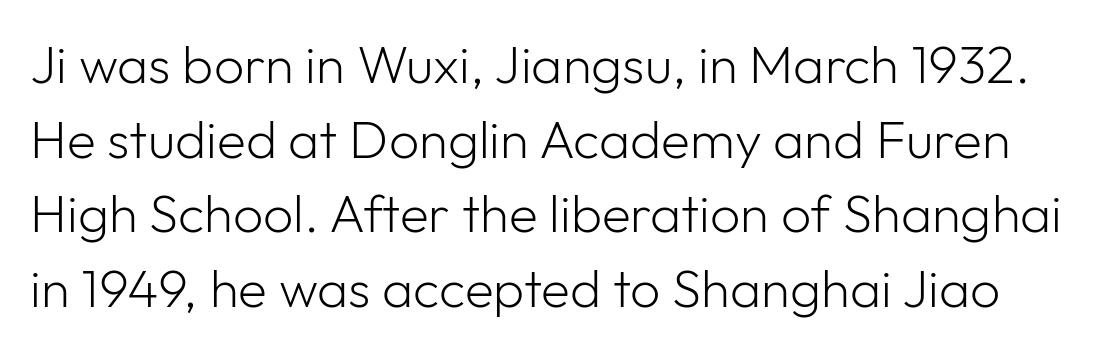
Characters remain perfectly vertical along every line. The gap between lines stays unmarked. The face used here is proportionally spaced, like ordinary book or web type. Nobody touched the tracking dial on this one. This block has exactly the height ordinary leading produces.
